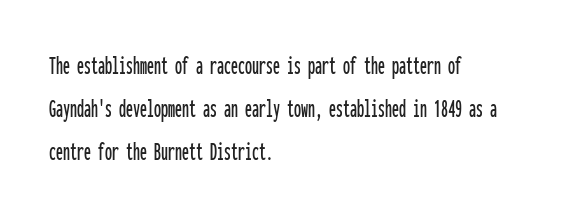
Caption: standard tracking, unaltered. The compositor pushed each line to the left boundary. Every character here occupies the same horizontal width, giving the sample a typewriter-like rhythm. These lines were composed using upright roman letters. Serifs: no, the terminals of the letterforms are clean.
